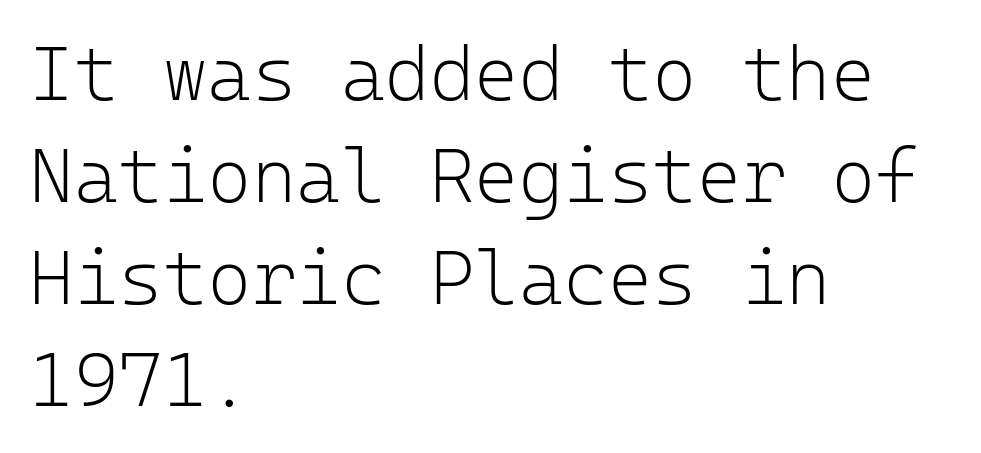
Q: Is the text bold? A: No.
Q: Is the text italic (slanted)? A: No, it is upright.
Q: Is the typeface a serif or a sans-serif typeface? A: Sans-serif.
Q: Is the text underlined? A: No.
Q: How is the paragraph aligned? A: Left-aligned.
Q: Is the spacing between letters normal or unusually wide? A: Normal.
Q: Is the spacing between lines tight, normal or loose? A: Normal.
Q: Width (condensed, normal, or wide)? A: Normal.
Q: Stroke contrast? A: Low.
Q: x-height? A: Medium.
Q: Monospaced? A: Yes.
